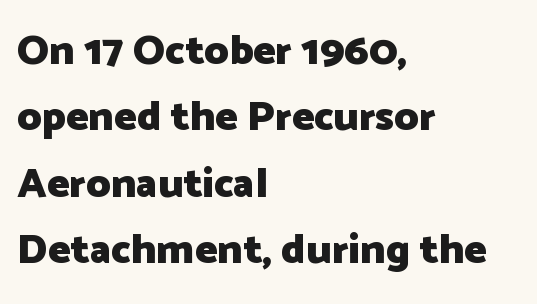
The image shows 42 px heavy sans-serif type, upright; set left-aligned, normal line spacing (1.58x), normal letter spacing, not underlined; low stroke contrast and a medium x-height.
